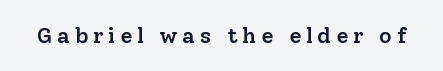
The image shows 22 px text type, upright; set unusually wide letter spacing (+0.22 em), not underlined.
